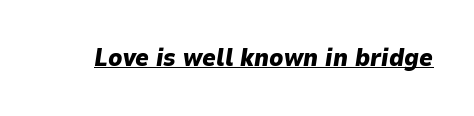
The image shows 24 px bold type, italic (leaning right); set normal letter spacing, underlined.
